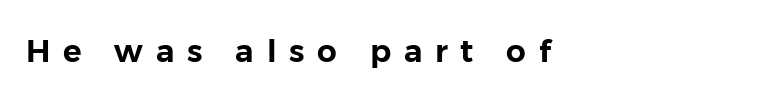
{"serif": "no", "italic": "no", "width": "normal", "stroke_contrast": "low", "x_height": "medium", "monospaced": "no", "underline": "no", "align": "left", "letter_spacing": "wide", "letter_spacing_em": 0.41, "glyph_px": 31}
